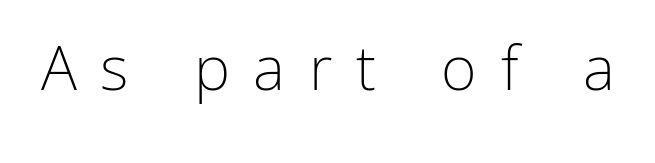
{"serif": "no", "italic": "no", "bold": "no", "weight": "light", "width": "normal", "stroke_contrast": "low", "x_height": "medium", "monospaced": "no", "underline": "no", "letter_spacing": "wide", "letter_spacing_em": 0.39, "glyph_px": 61}
